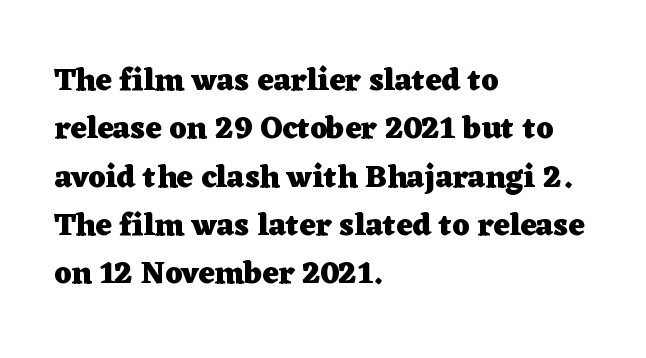
Summary of weight: heavy, a full bold. Think of a printed novel: that variable character pitch is what you see here. To sum up the face: it has serifs. Short and long lines alike share a common starting point at left. Ordinary non-slanted type is in use.
